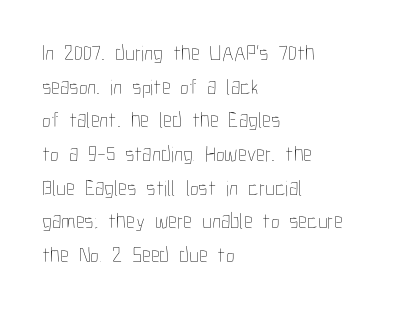
{"italic": "no", "bold": "no", "underline": "no", "align": "left", "line_spacing": "normal", "line_spacing_ratio": 1.53, "letter_spacing": "normal", "letter_spacing_em": 0.0, "glyph_px": 22}
